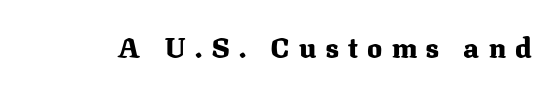
The image shows 28 px heavy serif type, upright; set unusually wide letter spacing (+0.33 em), not underlined; medium stroke contrast and a medium x-height.
